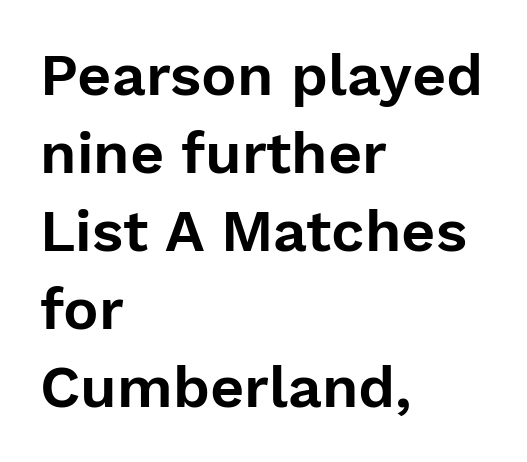
The image shows 59 px sans-serif type, upright; set left-aligned, normal line spacing (1.32x), normal letter spacing, not underlined; low stroke contrast and a medium x-height.
